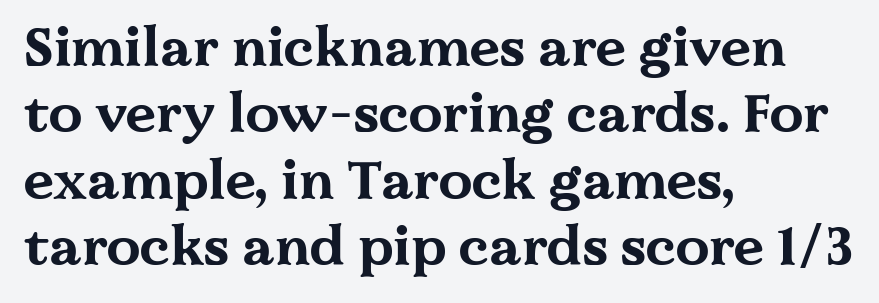
{"serif": "yes", "italic": "no", "bold": "yes", "weight": "bold", "width": "wide", "stroke_contrast": "medium", "x_height": "medium", "monospaced": "no", "underline": "no", "align": "left", "line_spacing_ratio": 1.23, "letter_spacing": "normal", "letter_spacing_em": 0.0, "glyph_px": 54}
